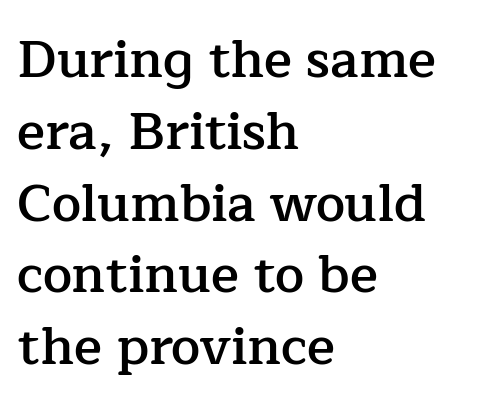
The image shows 52 px semibold serif type, upright; set left-aligned, normal line spacing (1.38x), normal letter spacing, not underlined; low stroke contrast and a medium x-height.
